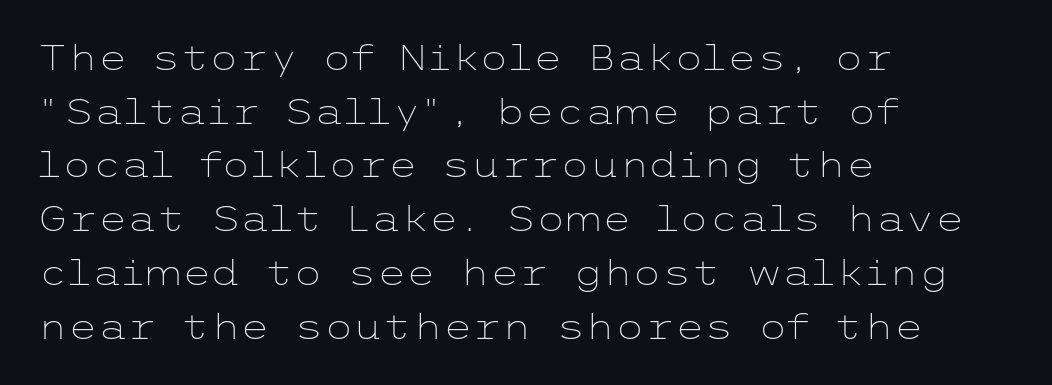
{"serif": "no", "italic": "no", "bold": "no", "weight": "light", "width": "wide", "stroke_contrast": "low", "x_height": "medium", "underline": "no", "align": "left", "line_spacing": "normal", "line_spacing_ratio": 1.58, "letter_spacing": "normal", "letter_spacing_em": 0.0, "glyph_px": 34}
